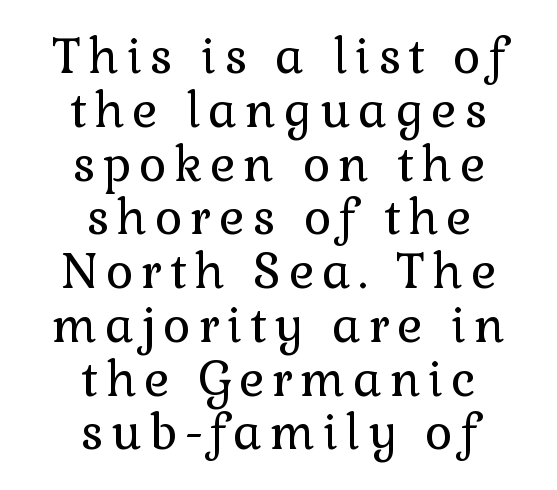
The image shows 48 px regular-weight serif type, upright; set centered, tight line spacing (1.12x), not underlined; a medium x-height.
